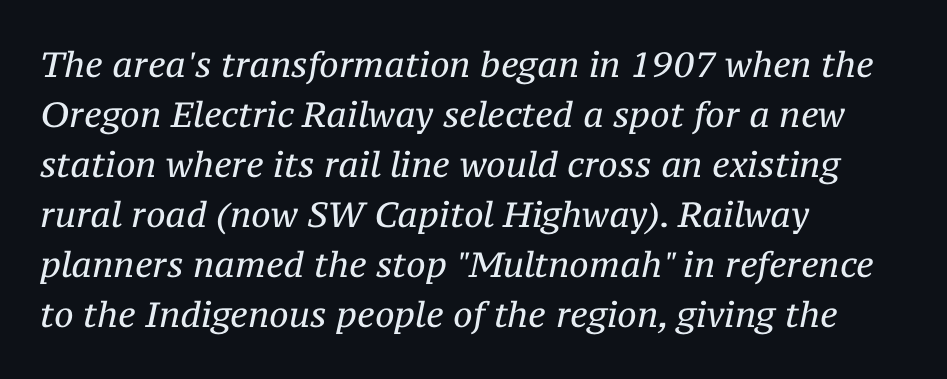
{"serif": "yes", "italic": "yes", "lean": "right", "slant_degrees": 12, "bold": "no", "weight": "regular", "width": "normal", "stroke_contrast": "medium", "x_height": "medium", "monospaced": "no", "underline": "no", "align": "left", "line_spacing": "normal", "line_spacing_ratio": 1.43, "letter_spacing": "normal", "letter_spacing_em": 0.0, "glyph_px": 35}
